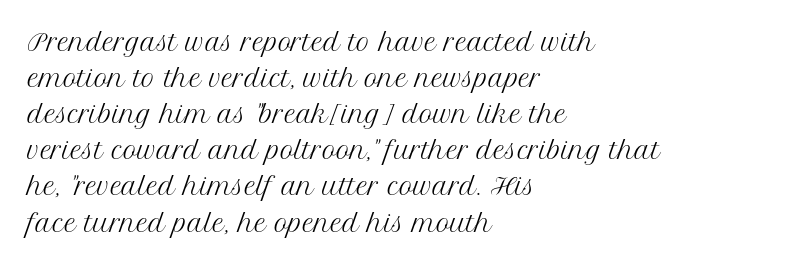
Q: Is the text bold? A: No.
Q: Is the text italic (slanted)? A: Yes.
Q: Is the text underlined? A: No.
Q: How is the paragraph aligned? A: Left-aligned.
Q: Is the spacing between letters normal or unusually wide? A: Normal.
Q: Is the spacing between lines tight, normal or loose? A: Normal.
